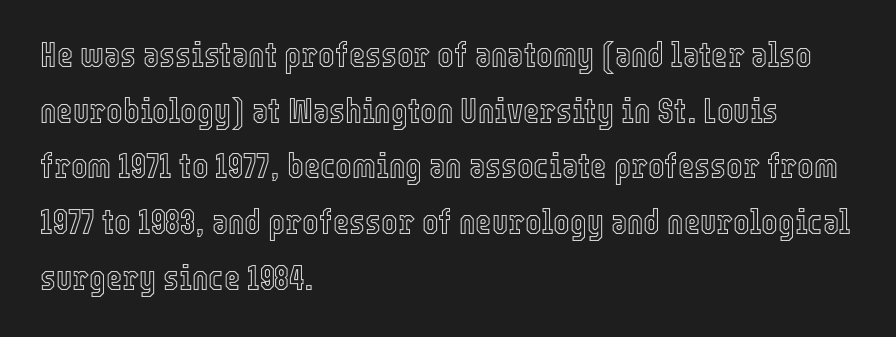
The image shows 35 px condensed type, upright; set left-aligned, normal line spacing (1.59x), normal letter spacing, not underlined; a medium x-height.
